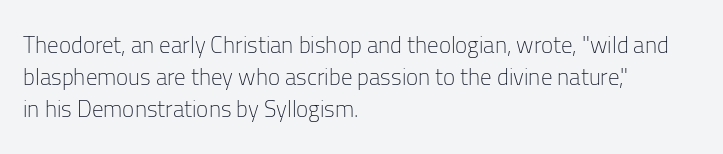
{"italic": "no", "bold": "no", "underline": "no", "align": "left", "line_spacing": "normal", "line_spacing_ratio": 1.39, "letter_spacing": "normal", "letter_spacing_em": 0.0, "glyph_px": 23}
